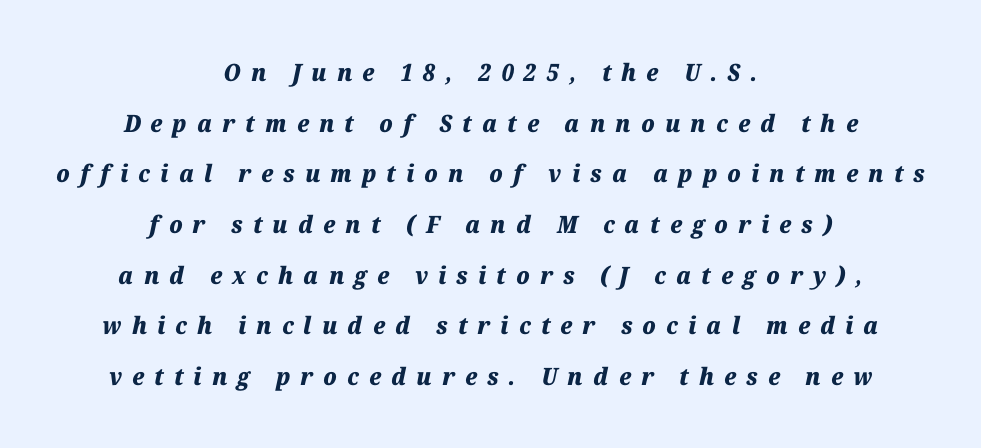
Q: Is the text bold? A: Yes.
Q: Is the text italic (slanted)? A: Yes, it leans right by about 12 degrees.
Q: Is the text underlined? A: No.
Q: How is the paragraph aligned? A: Centered.
Q: Is the spacing between letters normal or unusually wide? A: Unusually wide.
Q: Is the spacing between lines tight, normal or loose? A: Loose.
